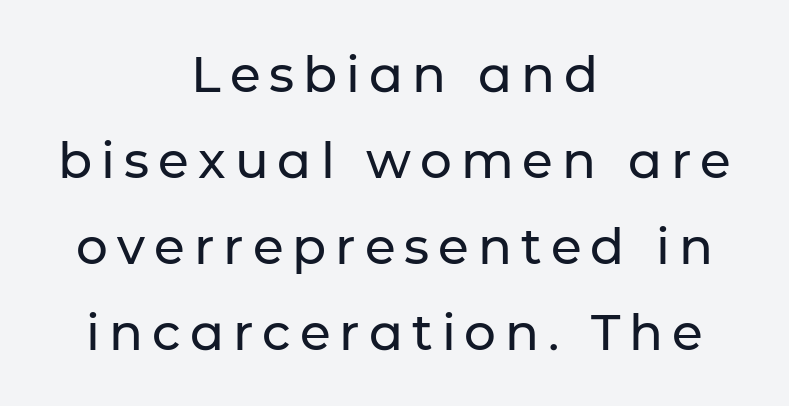
{"serif": "no", "italic": "no", "width": "normal", "stroke_contrast": "low", "x_height": "medium", "monospaced": "no", "underline": "no", "align": "center", "line_spacing_ratio": 1.72, "glyph_px": 50}
